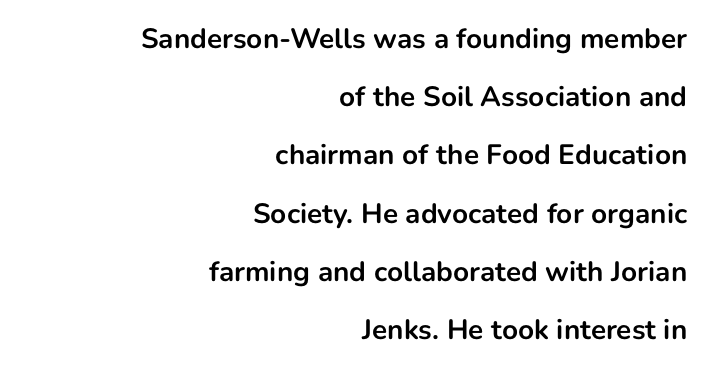
The image shows 28 px bold sans-serif type, upright; set right-aligned, loose line spacing (2.08x), normal letter spacing, not underlined; low stroke contrast and a medium x-height.
